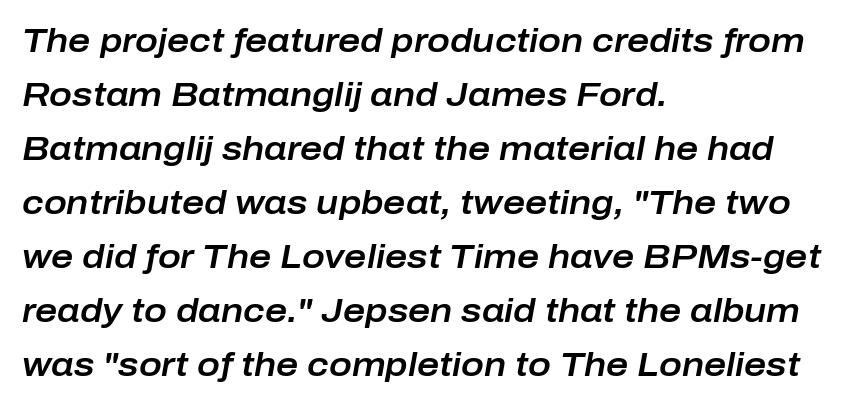
Q: Is the text italic (slanted)? A: Yes, it leans right by about 10 degrees.
Q: Is the text underlined? A: No.
Q: How is the paragraph aligned? A: Left-aligned.
Q: Is the spacing between letters normal or unusually wide? A: Normal.
Q: Is the spacing between lines tight, normal or loose? A: Normal.
Q: Width (condensed, normal, or wide)? A: Normal.
Q: Stroke contrast? A: Low.
Q: x-height? A: Medium.
Q: Monospaced? A: No.
